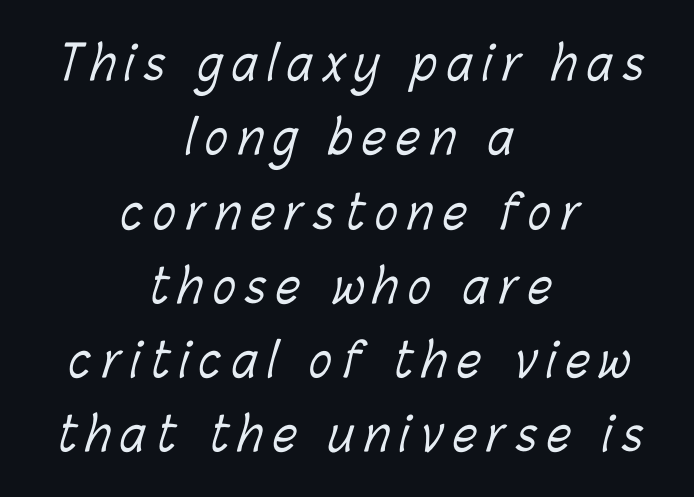
The image shows 47 px light, condensed type; set centered, normal line spacing (1.58x), unusually wide letter spacing (+0.22 em), not underlined; low stroke contrast and a medium x-height.
